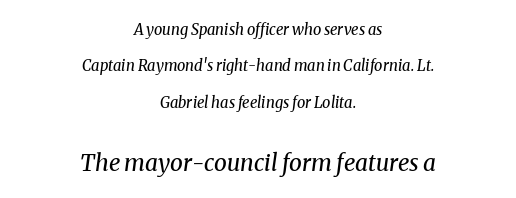
{"italic": "yes", "lean": "right", "slant_degrees": 8, "bold": "no", "underline": "no", "align": "center", "line_spacing": "loose", "line_spacing_ratio": 2.43, "letter_spacing": "normal", "letter_spacing_em": 0.0, "larger_block": "second", "size_ratio": 1.53, "glyph_px": 23}
